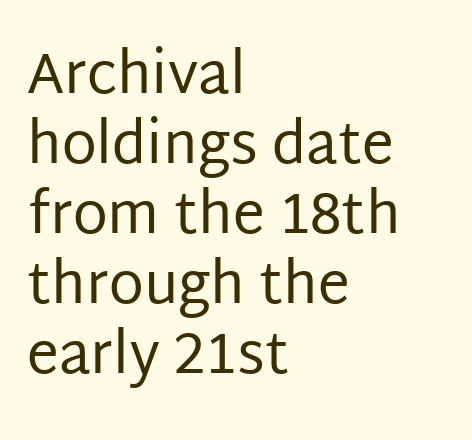
{"serif": "no", "italic": "no", "bold": "no", "weight": "regular", "width": "normal", "stroke_contrast": "low", "x_height": "large", "monospaced": "no", "underline": "no", "align": "left", "line_spacing_ratio": 1.23, "letter_spacing": "normal", "letter_spacing_em": 0.0, "glyph_px": 57}
